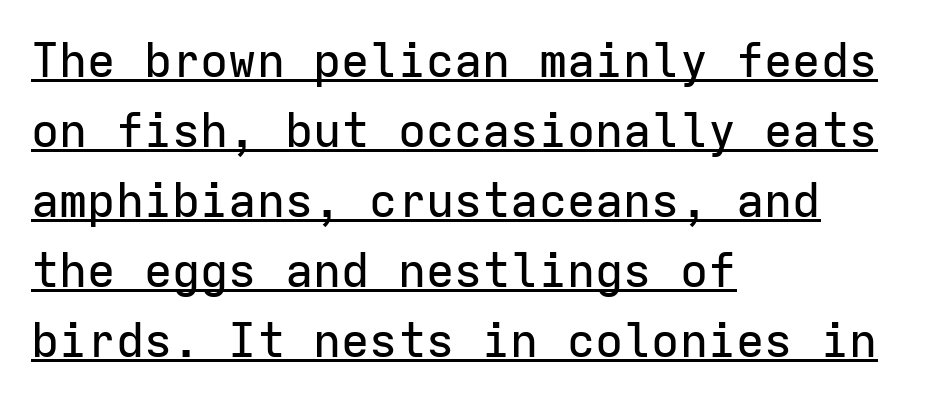
No italicization has been applied; the sample stays upright. These lines stack with their left ends in a neat column. The face used here is monospaced, like something from a code editor. Line spacing here is normal.
